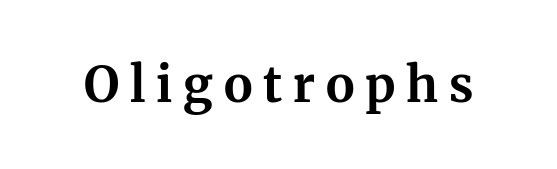
Q: Is the text bold? A: Yes.
Q: Is the text italic (slanted)? A: No, it is upright.
Q: Is the typeface a serif or a sans-serif typeface? A: Serif.
Q: Is the text underlined? A: No.
Q: Is the spacing between letters normal or unusually wide? A: Unusually wide.
Q: Width (condensed, normal, or wide)? A: Normal.
Q: Stroke contrast? A: Medium.
Q: x-height? A: Medium.
Q: Monospaced? A: No.
